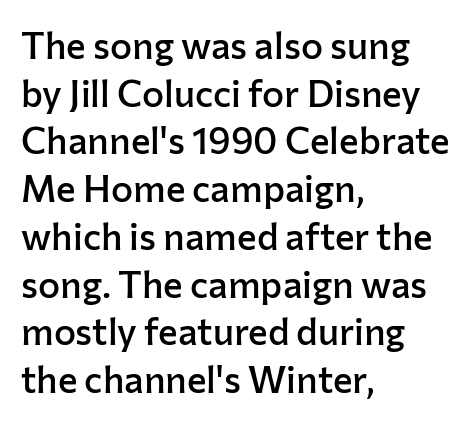
{"serif": "no", "italic": "no", "bold": "semi", "weight": "semibold", "width": "normal", "stroke_contrast": "low", "x_height": "medium", "monospaced": "no", "underline": "no", "align": "left", "line_spacing": "normal", "line_spacing_ratio": 1.29, "letter_spacing": "normal", "letter_spacing_em": 0.0, "glyph_px": 37}
